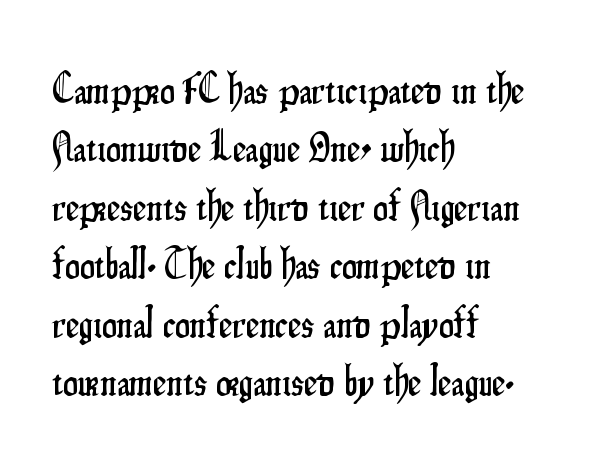
The image shows 42 px condensed sans-serif type, upright; set left-aligned, normal line spacing (1.39x), normal letter spacing, not underlined; low stroke contrast and a small x-height.
